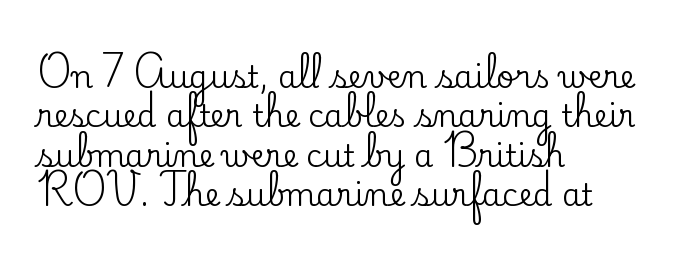
Tall strokes in this sample are plumb rather than angled. Unmarked baselines from the first word to the last. This block has exactly the height ordinary leading produces. Compared with typical body copy, the letter spacing here is the same.
